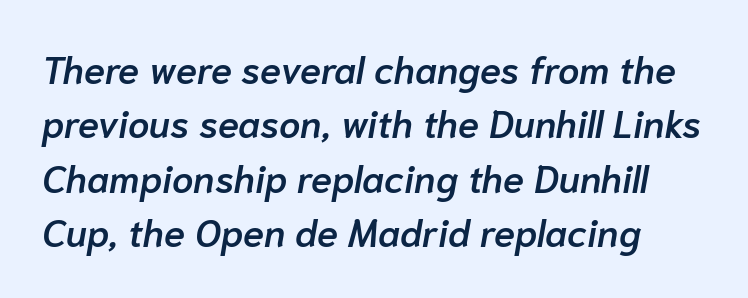
The image shows 38 px semibold type, italic (leaning right); set normal line spacing (1.43x), normal letter spacing, not underlined; low stroke contrast and a medium x-height.
